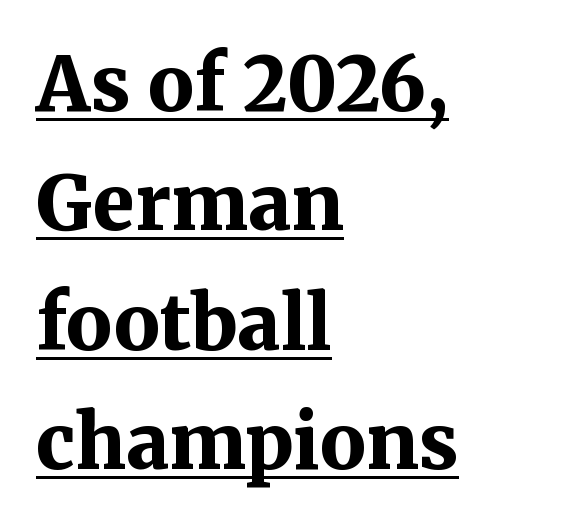
The rendering uses natural spacing where letterforms have individual widths. Style check: upright. This block has exactly the height ordinary leading produces. Nobody touched the tracking dial on this one. Unlike a clean sans, this face finishes its strokes with serifs.
